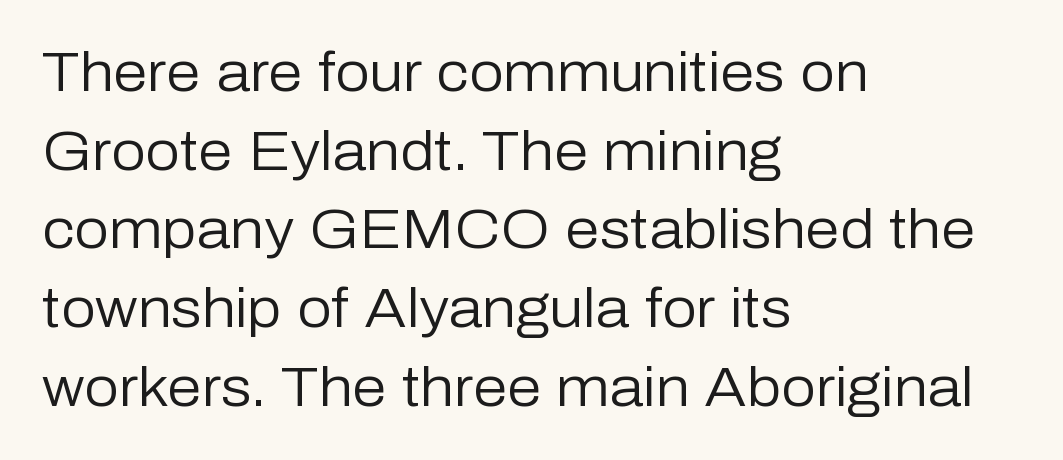
In CSS terms this would be text-align: left. Observe the absence of serifs on each vertical stroke in this sample. Underlining? Definitely not there. Every stem runs plumb, perpendicular to the baseline. Proportional: the letters do not fall into vertical columns.
